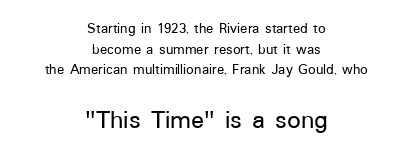
Q: Is the text italic (slanted)? A: No, it is upright.
Q: Is the text underlined? A: No.
Q: How is the paragraph aligned? A: Centered.
Q: Is the spacing between letters normal or unusually wide? A: Normal.
Q: Is the spacing between lines tight, normal or loose? A: Normal.
Q: Which block of text is set in a larger size, the first (top) or the second (bottom)? A: The second (bottom) one.
